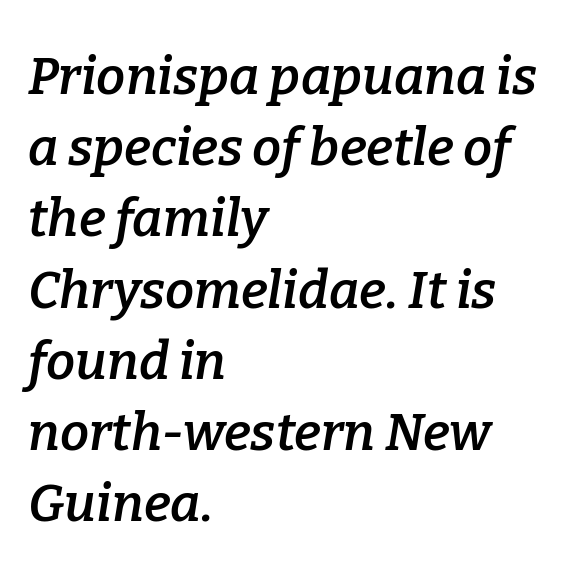
{"serif": "yes", "italic": "yes", "lean": "right", "slant_degrees": 9, "bold": "semi", "weight": "semibold", "width": "normal", "stroke_contrast": "low", "x_height": "medium", "monospaced": "no", "underline": "no", "align": "left", "line_spacing": "normal", "line_spacing_ratio": 1.37, "letter_spacing": "normal", "letter_spacing_em": 0.0, "glyph_px": 52}
